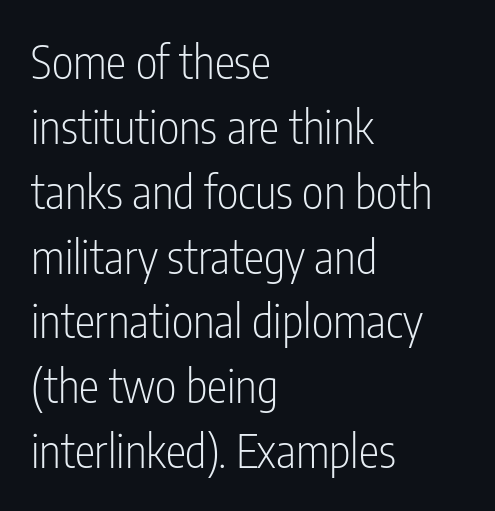
Q: Is the text bold? A: No.
Q: Is the text italic (slanted)? A: No, it is upright.
Q: Is the typeface a serif or a sans-serif typeface? A: Sans-serif.
Q: Is the text underlined? A: No.
Q: How is the paragraph aligned? A: Left-aligned.
Q: Is the spacing between letters normal or unusually wide? A: Normal.
Q: Is the spacing between lines tight, normal or loose? A: Normal.
Q: Width (condensed, normal, or wide)? A: Condensed.
Q: Stroke contrast? A: Low.
Q: x-height? A: Medium.
Q: Monospaced? A: No.
